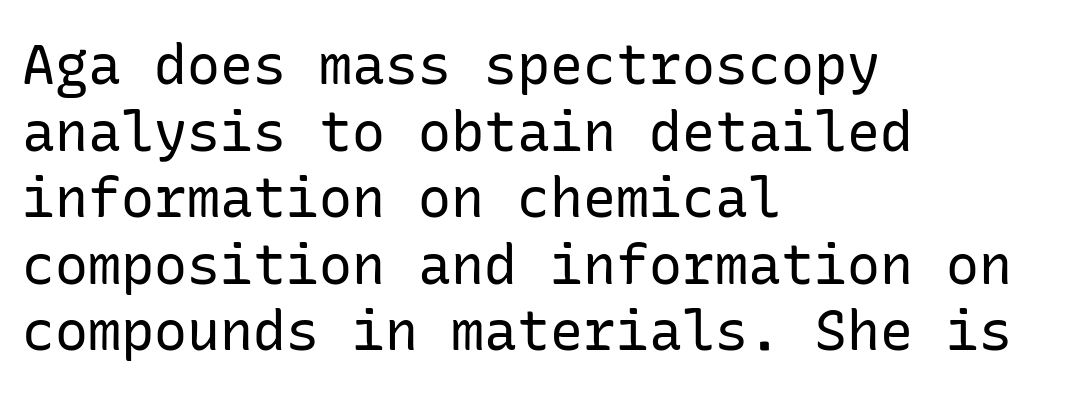
The image shows 55 px regular-weight sans-serif type, upright; set left-aligned, line spacing 1.21x, normal letter spacing, not underlined; low stroke contrast and a medium x-height.
